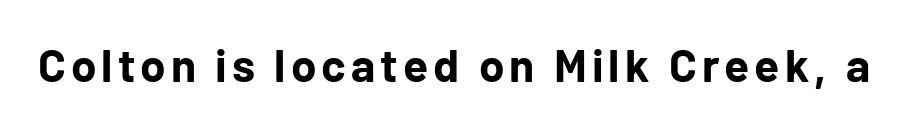
The image shows 46 px bold sans-serif type, upright; set not underlined; low stroke contrast and a medium x-height.
